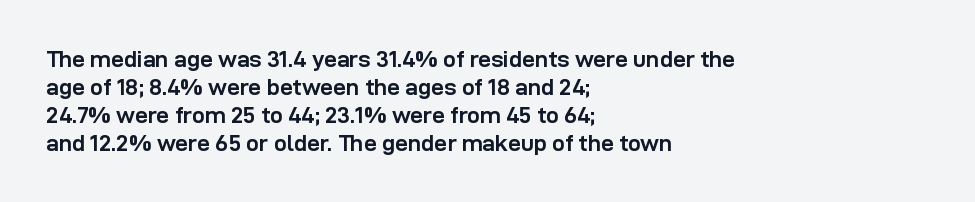
Look at the stroke-to-counter ratio: heavy, a bold. Ordinary non-slanted type is in use. The baseline area is clear. The setting favours the left margin, as ordinary paragraphs usually do. Look at the tracking — it's just the regular setting, nothing added.
